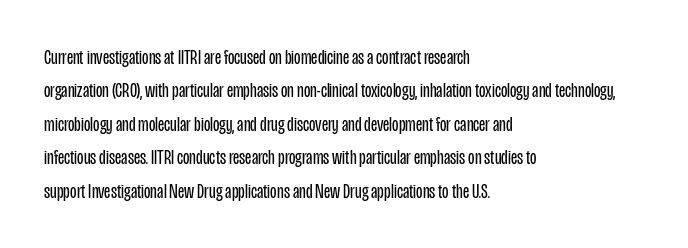
Q: Is the text bold? A: No.
Q: Is the text italic (slanted)? A: No, it is upright.
Q: Is the text underlined? A: No.
Q: How is the paragraph aligned? A: Left-aligned.
Q: Is the spacing between letters normal or unusually wide? A: Normal.
Q: Is the spacing between lines tight, normal or loose? A: Normal.
